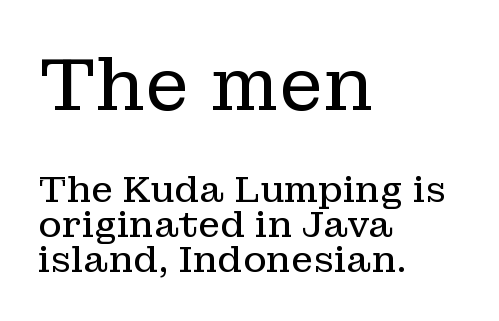
{"serif": "yes", "italic": "no", "bold": "no", "weight": "regular", "width": "normal", "stroke_contrast": "low", "x_height": "medium", "monospaced": "no", "underline": "no", "align": "left", "line_spacing": "tight", "line_spacing_ratio": 0.96, "letter_spacing": "normal", "letter_spacing_em": 0.0, "larger_block": "first", "size_ratio": 2.03, "glyph_px": 73}
